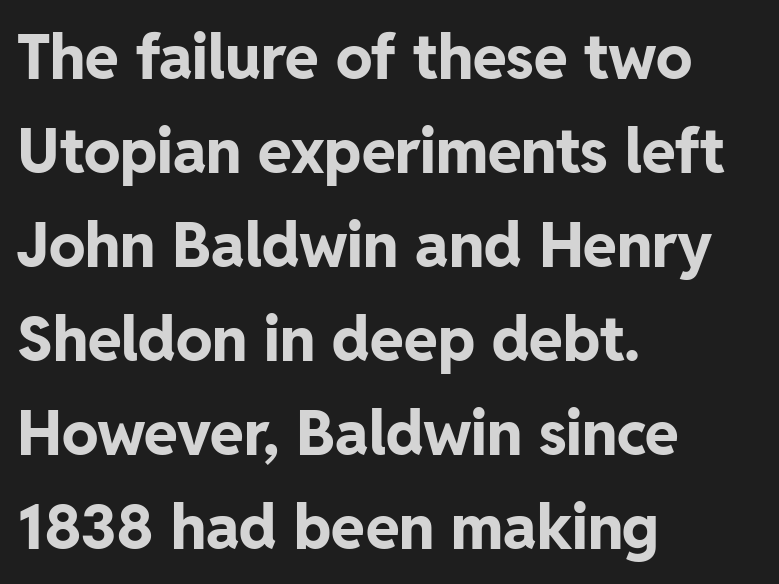
No italicization has been applied; the sample stays upright. Bare-footed words on every line. Think of a printed novel: that variable character pitch is what you see here. The letterforms sit shoulder to shoulder at normal distance. Notice how descenders clear the ascenders below comfortably — that's standard leading.
